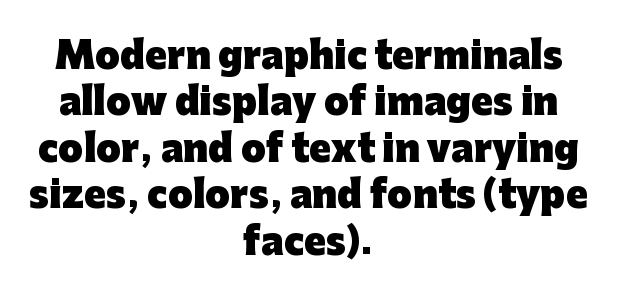
This sample uses plain, unmodified letter spacing. Descenders are the only things crossing below the line. Successive baselines arrive at the customary interval. When letters stand straight like this, we call the style roman or upright. The typeface chosen for these lines omits serifs. The sample has been set heavy, in full bold.
